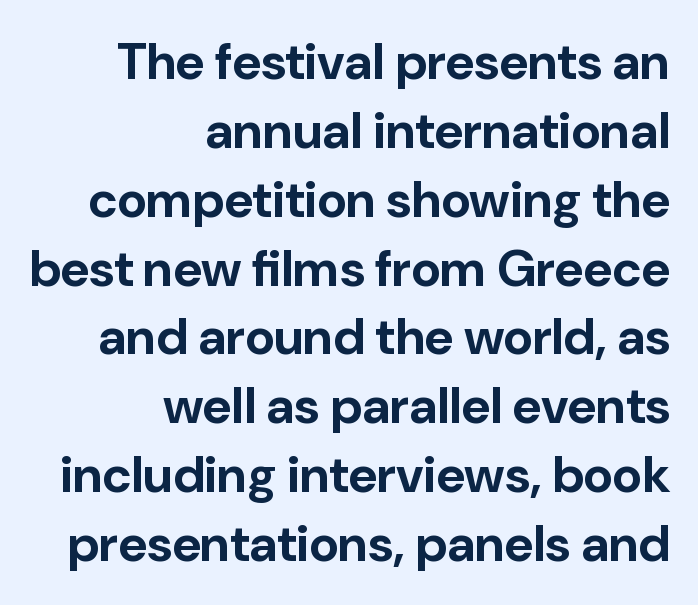
The image shows 51 px bold sans-serif type, upright; set right-aligned, normal line spacing (1.35x), normal letter spacing, not underlined; low stroke contrast and a medium x-height.
